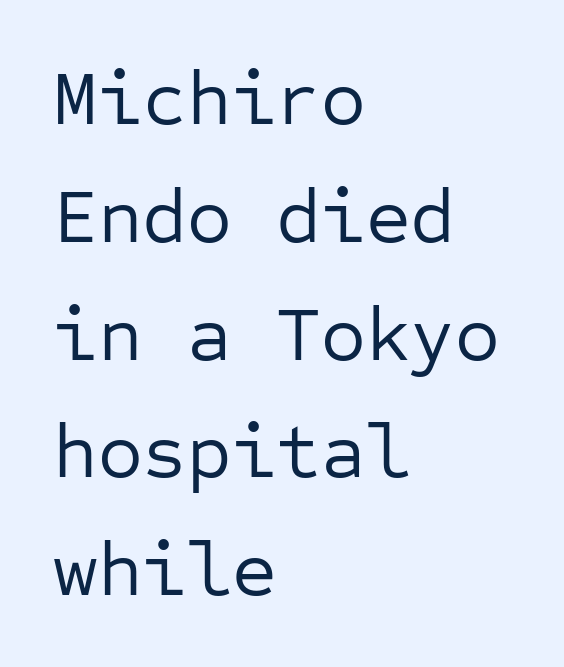
The image shows 77 px regular-weight sans-serif type, upright, monospaced; set left-aligned, normal line spacing (1.53x), normal letter spacing, not underlined; low stroke contrast and a medium x-height.
